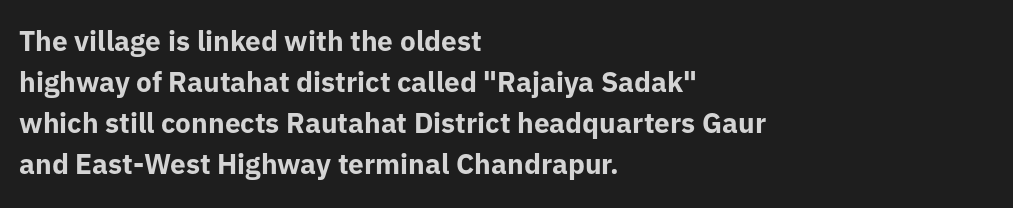
{"serif": "no", "italic": "no", "bold": "yes", "weight": "bold", "width": "normal", "stroke_contrast": "low", "x_height": "medium", "monospaced": "no", "underline": "no", "align": "left", "line_spacing": "normal", "line_spacing_ratio": 1.46, "letter_spacing": "normal", "letter_spacing_em": 0.0, "glyph_px": 28}
